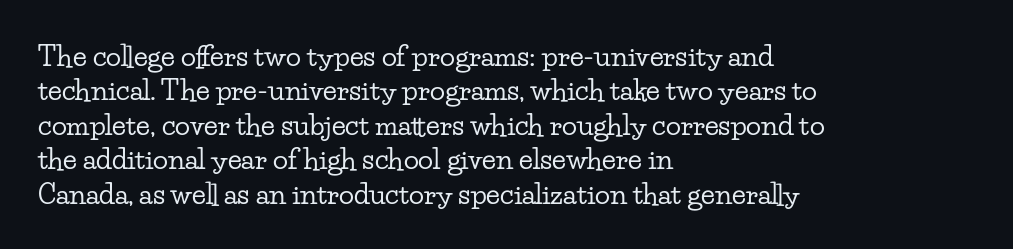
{"serif": "yes", "italic": "no", "width": "wide", "stroke_contrast": "low", "x_height": "small", "monospaced": "no", "underline": "no", "align": "left", "line_spacing_ratio": 1.23, "letter_spacing": "normal", "letter_spacing_em": 0.0, "glyph_px": 28}
